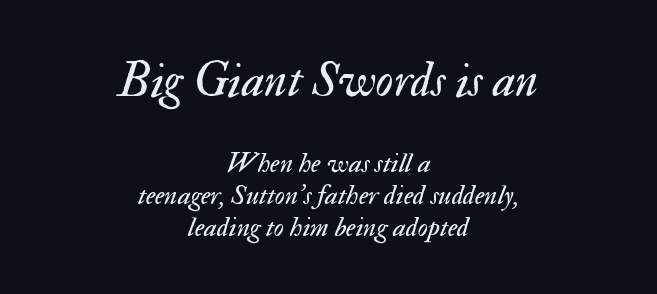
Q: Is the text bold? A: No.
Q: Is the text italic (slanted)? A: Yes, it leans right by about 17 degrees.
Q: Is the text underlined? A: No.
Q: How is the paragraph aligned? A: Centered.
Q: Is the spacing between letters normal or unusually wide? A: Normal.
Q: Is the spacing between lines tight, normal or loose? A: Tight.
Q: Which block of text is set in a larger size, the first (top) or the second (bottom)? A: The first (top) one.
Q: Width (condensed, normal, or wide)? A: Normal.
Q: Stroke contrast? A: Medium.
Q: x-height? A: Small.
Q: Monospaced? A: No.
